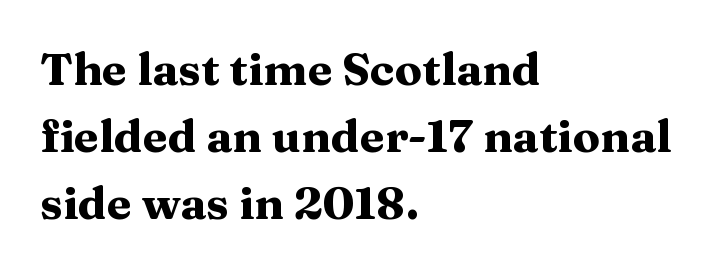
Q: Is the text bold? A: Yes.
Q: Is the text italic (slanted)? A: No, it is upright.
Q: Is the typeface a serif or a sans-serif typeface? A: Serif.
Q: Is the text underlined? A: No.
Q: How is the paragraph aligned? A: Left-aligned.
Q: Is the spacing between letters normal or unusually wide? A: Normal.
Q: Is the spacing between lines tight, normal or loose? A: Normal.
Q: Width (condensed, normal, or wide)? A: Wide.
Q: Stroke contrast? A: Medium.
Q: x-height? A: Medium.
Q: Monospaced? A: No.
